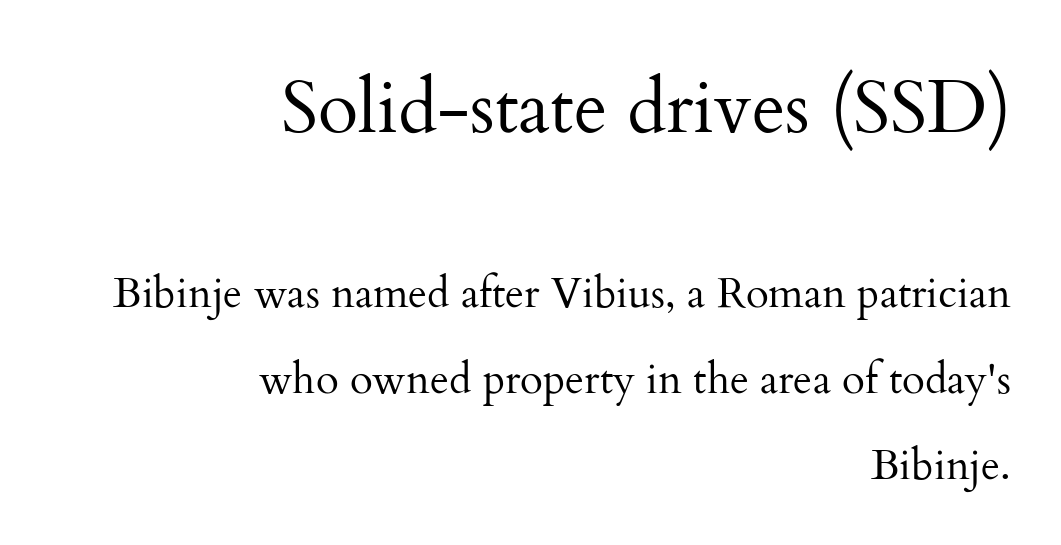
The image shows 74 px regular-weight serif type, upright; set right-aligned, loose line spacing (2.04x), normal letter spacing, not underlined; the first (top) block is 1.76x larger; medium stroke contrast and a small x-height.
